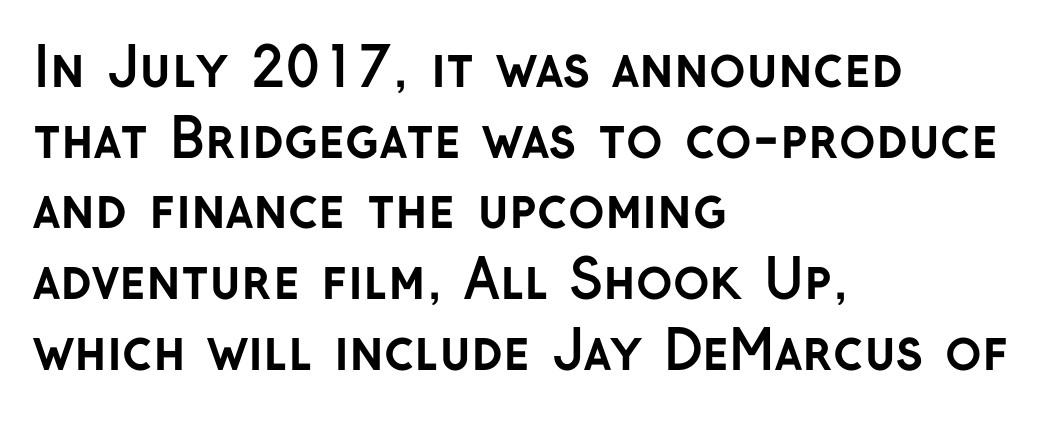
The passage is arranged the way most books set body copy — flush left. Posture: upright roman. The glyphs in this specimen are sans serif. Any mark beneath the type? The region is blank.
